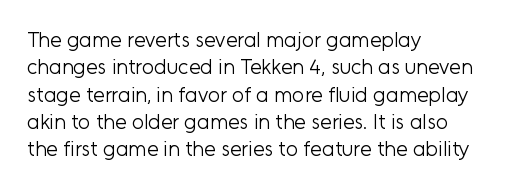
Q: Is the text bold? A: No.
Q: Is the text italic (slanted)? A: No, it is upright.
Q: Is the text underlined? A: No.
Q: How is the paragraph aligned? A: Left-aligned.
Q: Is the spacing between letters normal or unusually wide? A: Normal.
Q: Is the spacing between lines tight, normal or loose? A: Normal.
